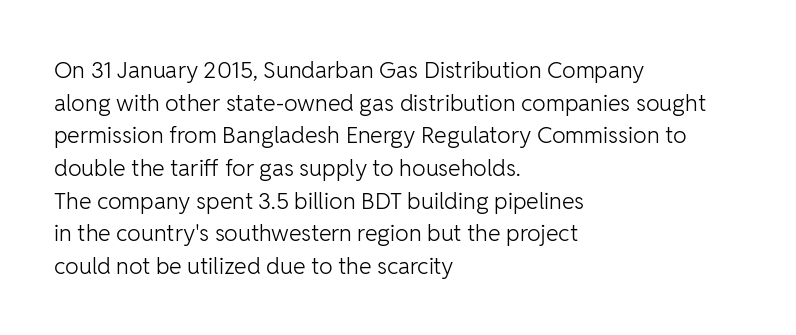
Characters follow at the spacing the type designer built in. The letterforms sit at book weight or below. Rendered with straight, roman letterforms. The rows are spaced the way most documents space them. The strip under each line holds only bare page.
